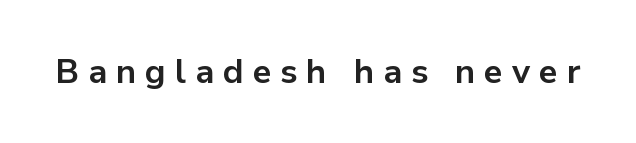
Notice how thick the strokes are: this is what a full bold looks like. Substantial extra tracking has been applied to these lines. These lines are rendered in a variable-pitch font. Does the type have serifs? No, each stem ends abruptly. A roman cut, with each character standing at attention. Decoration check: the copy has no underline.
